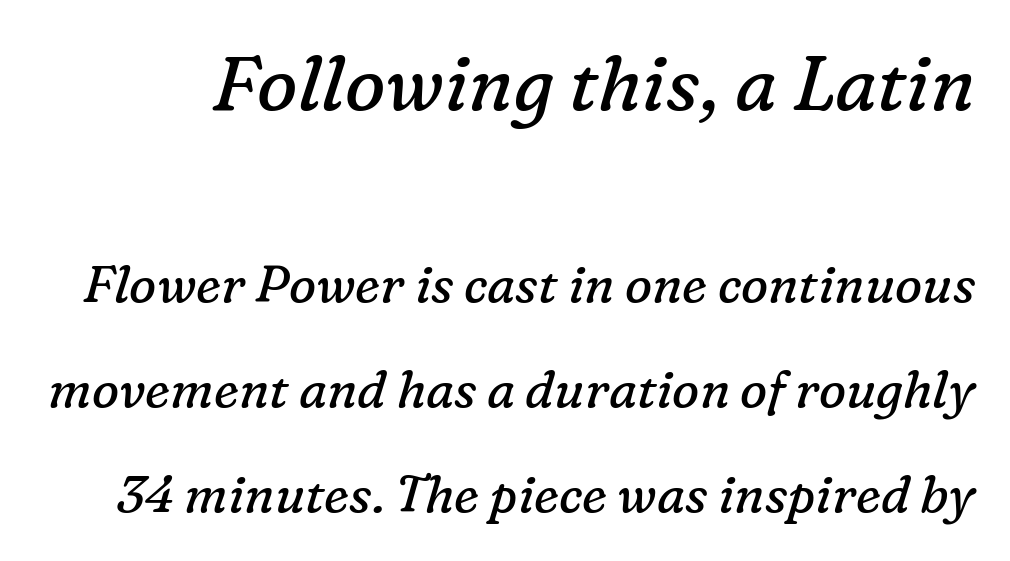
{"serif": "yes", "italic": "yes", "lean": "right", "slant_degrees": 16, "bold": "no", "weight": "regular", "width": "normal", "stroke_contrast": "low", "x_height": "medium", "monospaced": "no", "underline": "no", "line_spacing": "loose", "line_spacing_ratio": 2.06, "letter_spacing": "normal", "letter_spacing_em": 0.0, "larger_block": "first", "size_ratio": 1.49, "glyph_px": 76}
